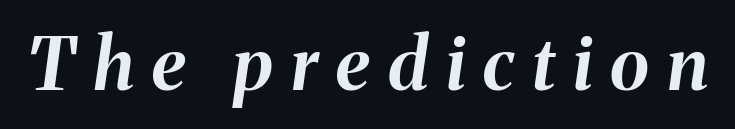
Q: Is the text bold? A: Yes.
Q: Is the text italic (slanted)? A: Yes, it leans right by about 8 degrees.
Q: Is the text underlined? A: No.
Q: Is the spacing between letters normal or unusually wide? A: Unusually wide.
Q: Width (condensed, normal, or wide)? A: Normal.
Q: Stroke contrast? A: Medium.
Q: x-height? A: Medium.
Q: Monospaced? A: No.
